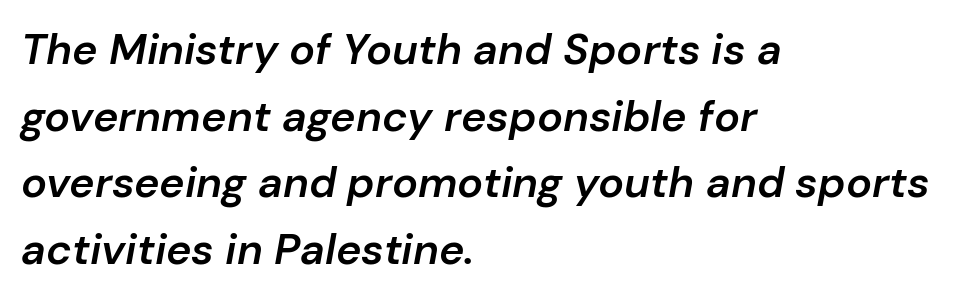
The image shows 43 px semibold type, italic (leaning right); set left-aligned, normal line spacing (1.55x), normal letter spacing, not underlined; low stroke contrast and a medium x-height.
